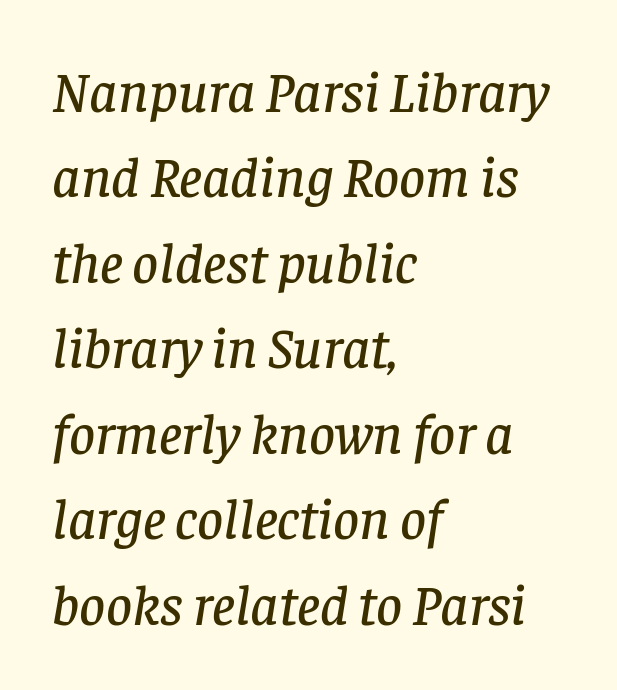
Rendered with sloped, italic letterforms. Looks like regular typesetting: each glyph gets only the width it needs. The rendering shows small feet on the letterforms — a serif design. The area under the type is left untouched.
